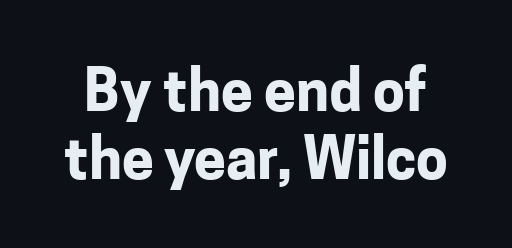
Q: Is the text bold? A: Yes.
Q: Is the text italic (slanted)? A: No, it is upright.
Q: Is the typeface a serif or a sans-serif typeface? A: Sans-serif.
Q: Is the text underlined? A: No.
Q: Is the spacing between letters normal or unusually wide? A: Normal.
Q: Width (condensed, normal, or wide)? A: Normal.
Q: Stroke contrast? A: Low.
Q: x-height? A: Medium.
Q: Monospaced? A: No.
